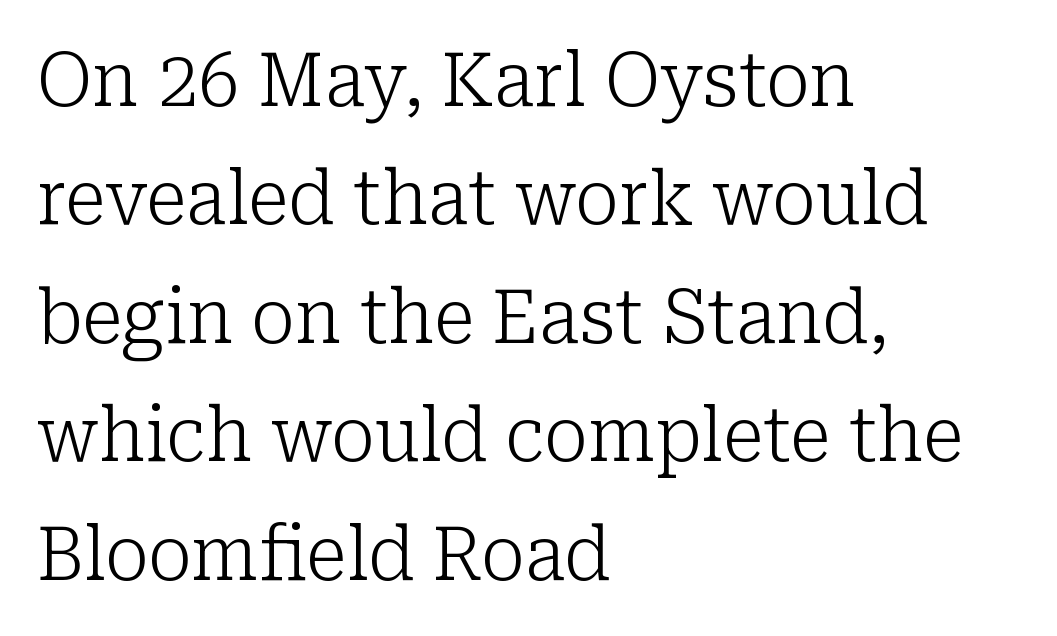
{"serif": "yes", "italic": "no", "bold": "no", "weight": "light", "width": "normal", "stroke_contrast": "low", "x_height": "medium", "monospaced": "no", "underline": "no", "align": "left", "line_spacing": "normal", "line_spacing_ratio": 1.6, "letter_spacing": "normal", "letter_spacing_em": 0.0, "glyph_px": 74}
